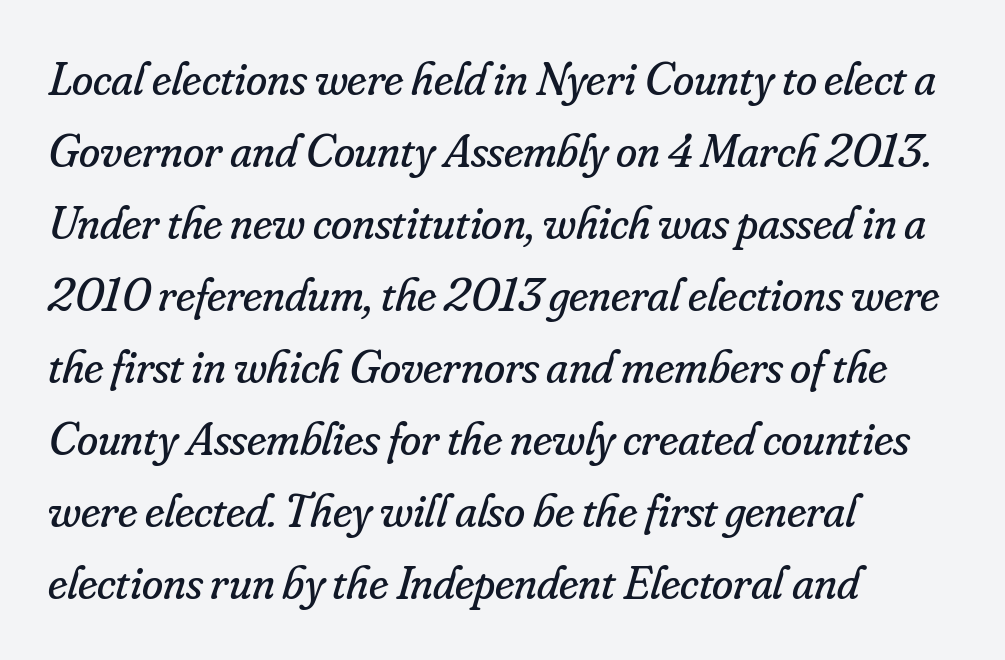
{"serif": "yes", "italic": "yes", "lean": "right", "slant_degrees": 16, "bold": "no", "weight": "regular", "width": "normal", "stroke_contrast": "low", "x_height": "small", "monospaced": "no", "underline": "no", "align": "left", "line_spacing": "normal", "line_spacing_ratio": 1.5, "letter_spacing": "normal", "letter_spacing_em": 0.0, "glyph_px": 48}
